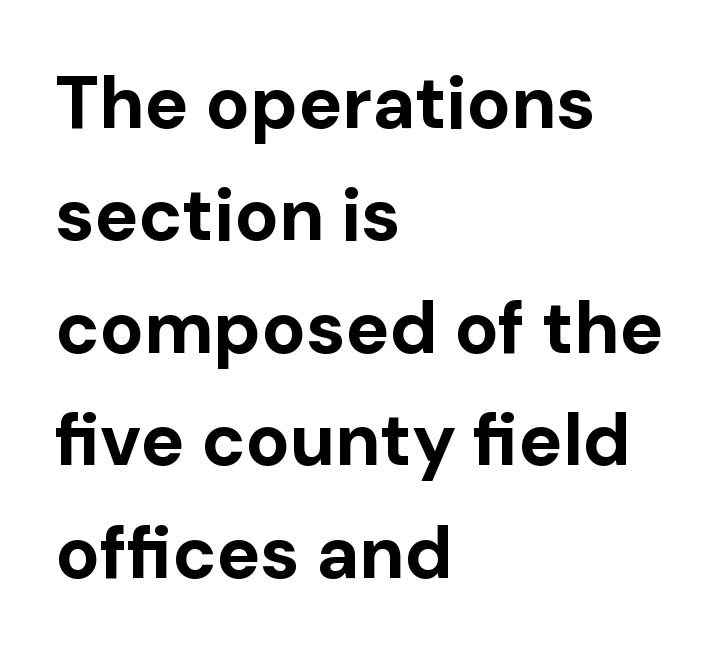
{"serif": "no", "italic": "no", "bold": "yes", "weight": "bold", "width": "normal", "stroke_contrast": "low", "x_height": "medium", "monospaced": "no", "underline": "no", "align": "left", "line_spacing": "normal", "line_spacing_ratio": 1.54, "letter_spacing": "normal", "letter_spacing_em": 0.0, "glyph_px": 73}
